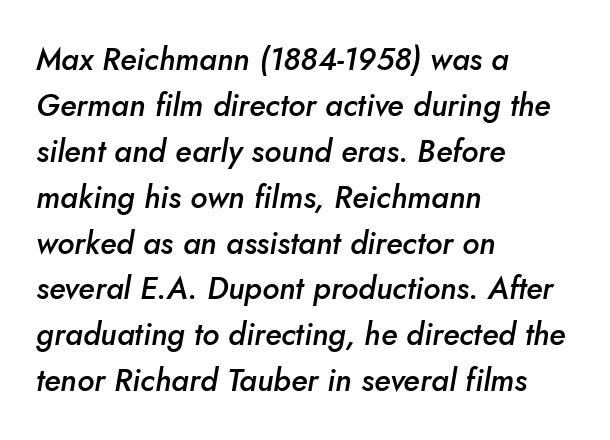
What weight is shown? A semibold, between regular and bold. The baseline area is clear. Tracking value appears to be zero — textbook default spacing. In CSS terms this would be text-align: left. Each letter keeps its own natural width here, so spacing adapts to shape. Summary of vertical rhythm: regular, with standard interline spacing.
